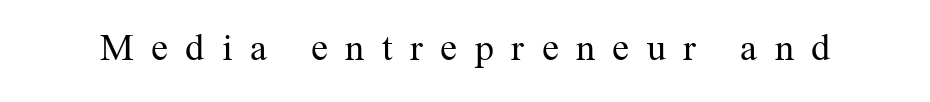
{"serif": "yes", "italic": "no", "bold": "no", "weight": "regular", "width": "normal", "stroke_contrast": "medium", "x_height": "medium", "monospaced": "no", "underline": "no", "letter_spacing": "wide", "letter_spacing_em": 0.46, "glyph_px": 38}
